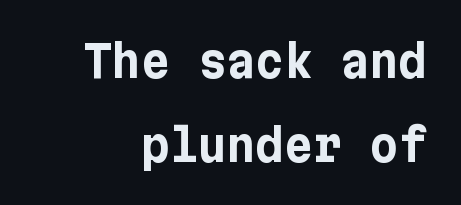
Q: Is the text bold? A: Yes.
Q: Is the text italic (slanted)? A: No, it is upright.
Q: Is the typeface a serif or a sans-serif typeface? A: Sans-serif.
Q: Is the text underlined? A: No.
Q: Is the spacing between letters normal or unusually wide? A: Normal.
Q: Is the spacing between lines tight, normal or loose? A: Loose.
Q: Width (condensed, normal, or wide)? A: Normal.
Q: Stroke contrast? A: Low.
Q: x-height? A: Medium.
